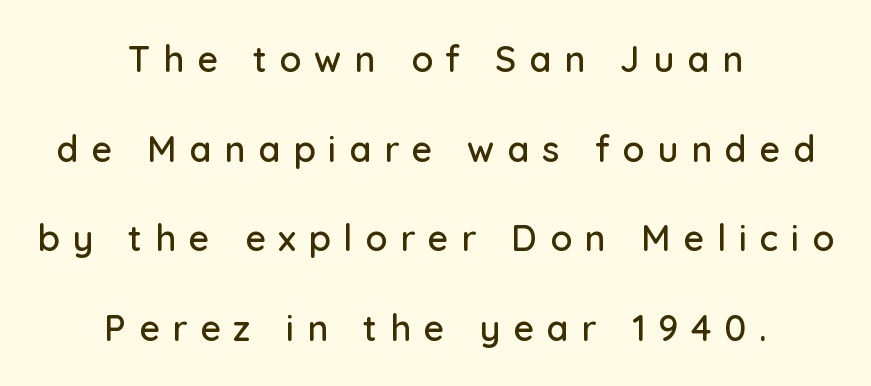
{"serif": "no", "italic": "no", "width": "normal", "stroke_contrast": "low", "x_height": "medium", "monospaced": "no", "underline": "no", "align": "center", "line_spacing": "loose", "line_spacing_ratio": 2.49, "letter_spacing": "wide", "letter_spacing_em": 0.35, "glyph_px": 36}
